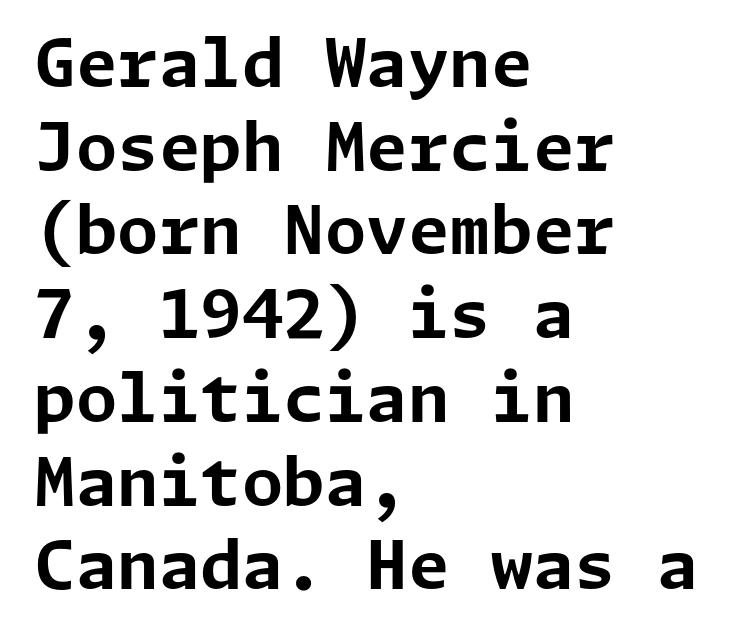
Students, observe: this is what conventionally led text looks like. Heavy, bold letterforms. Characters remain perfectly vertical along every line. Spacing between characters is what you'd get straight out of the box. Reading down the block, your eye returns to a fixed left position each line.
